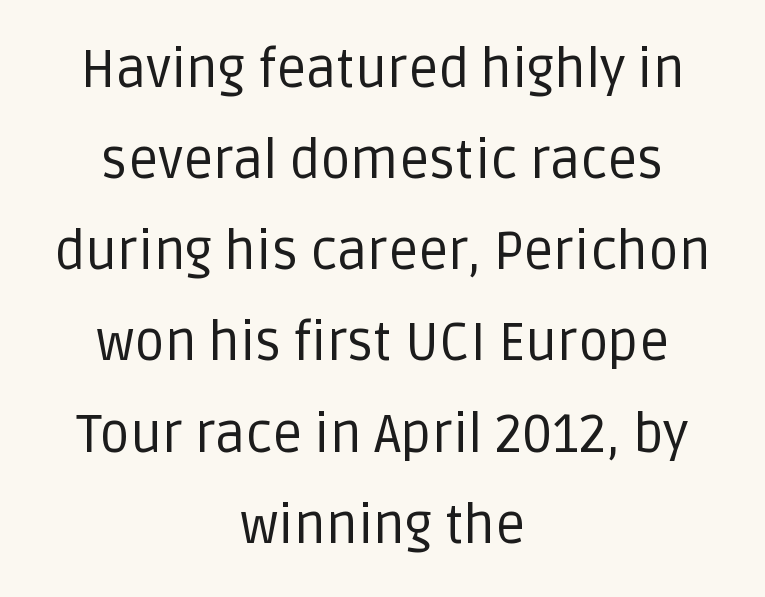
Serifs: no, the terminals of the letterforms are clean. A typesetter would call this proportional, since set widths differ per character. Teacher's note: observe the equal gaps on both sides — that is centered alignment. Rule under the text: the space is simply empty. Spacing between characters is what you'd get straight out of the box. Tall strokes in this sample are plumb rather than angled.
